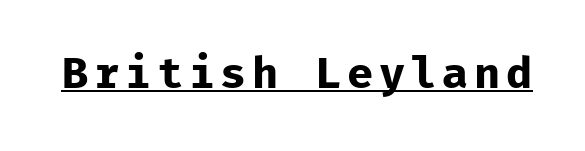
Does the type have serifs? No, each stem ends abruptly. Think of a typewriter: that constant character pitch is what you see here. When letters stand straight like this, we call the style roman or upright. The typesetter has applied underlining to the passage shown. Chunky letters — that's bold for sure.
